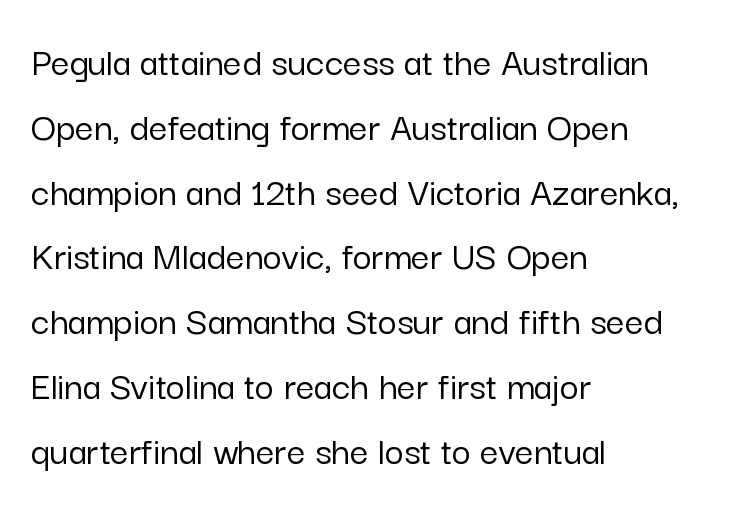
Q: Is the text italic (slanted)? A: No, it is upright.
Q: Is the typeface a serif or a sans-serif typeface? A: Sans-serif.
Q: Is the text underlined? A: No.
Q: How is the paragraph aligned? A: Left-aligned.
Q: Is the spacing between letters normal or unusually wide? A: Normal.
Q: Is the spacing between lines tight, normal or loose? A: Normal.
Q: Width (condensed, normal, or wide)? A: Normal.
Q: Stroke contrast? A: Low.
Q: x-height? A: Medium.
Q: Monospaced? A: No.
